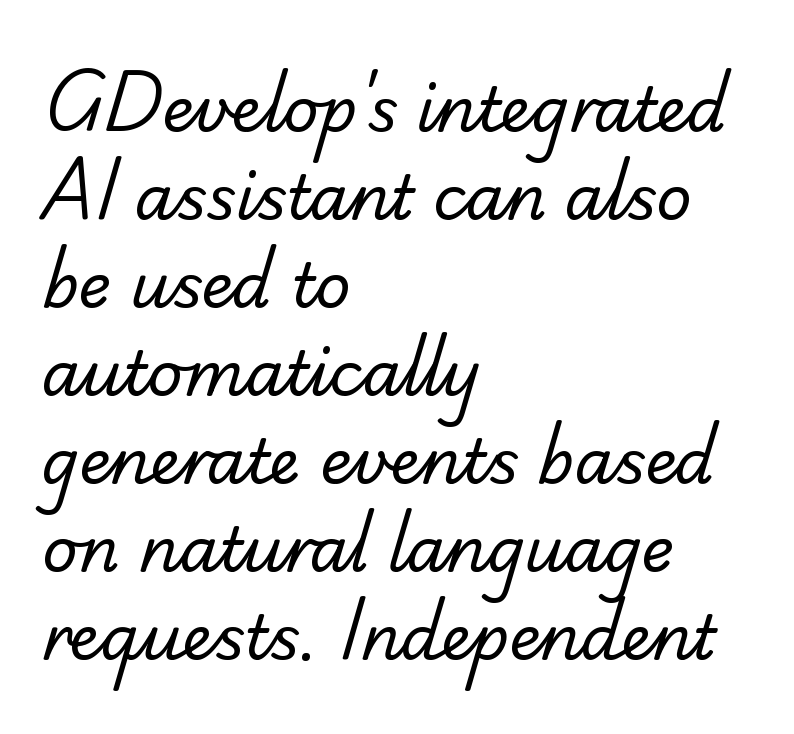
{"serif": "no", "bold": "no", "weight": "regular", "width": "normal", "stroke_contrast": "low", "x_height": "small", "monospaced": "no", "underline": "no", "align": "left", "line_spacing": "normal", "line_spacing_ratio": 1.42, "letter_spacing": "normal", "letter_spacing_em": 0.0, "glyph_px": 62}
